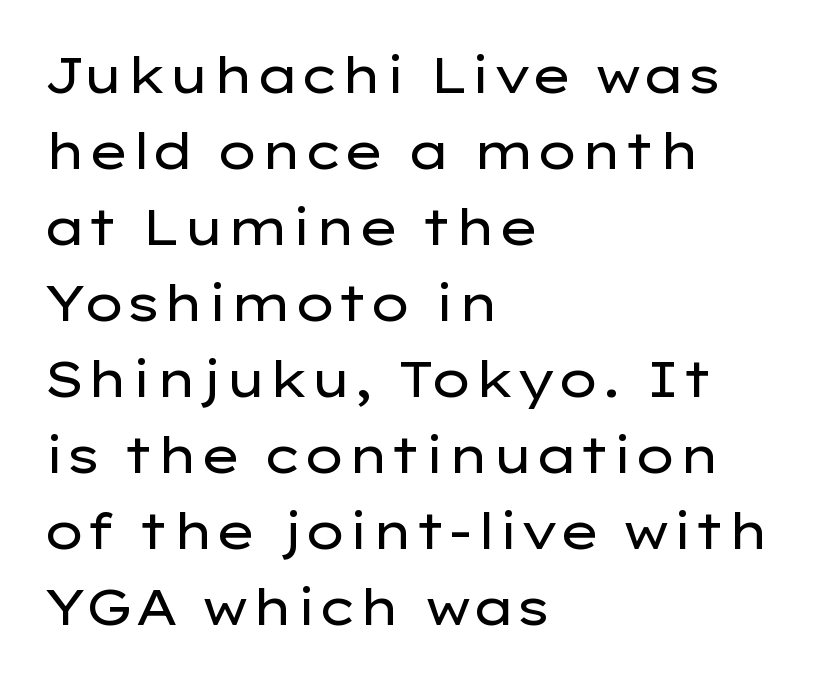
Q: Is the text bold? A: No.
Q: Is the text italic (slanted)? A: No, it is upright.
Q: Is the typeface a serif or a sans-serif typeface? A: Sans-serif.
Q: Is the text underlined? A: No.
Q: How is the paragraph aligned? A: Left-aligned.
Q: Is the spacing between letters normal or unusually wide? A: Normal.
Q: Is the spacing between lines tight, normal or loose? A: Normal.
Q: Width (condensed, normal, or wide)? A: Wide.
Q: Stroke contrast? A: Low.
Q: x-height? A: Medium.
Q: Monospaced? A: No.
